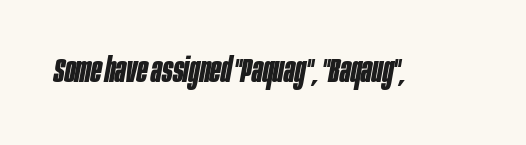
The image shows 35 px bold, condensed type, italic (leaning right); set normal letter spacing, not underlined; low stroke contrast and a large x-height.
